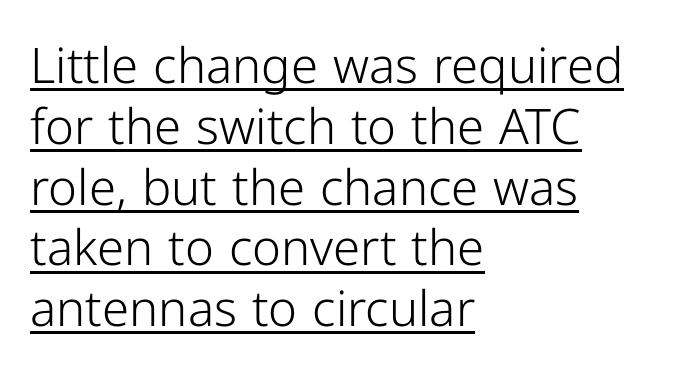
{"serif": "no", "italic": "no", "bold": "no", "weight": "light", "width": "normal", "stroke_contrast": "low", "x_height": "medium", "monospaced": "no", "underline": "yes", "align": "left", "line_spacing_ratio": 1.24, "letter_spacing": "normal", "letter_spacing_em": 0.0, "glyph_px": 49}
